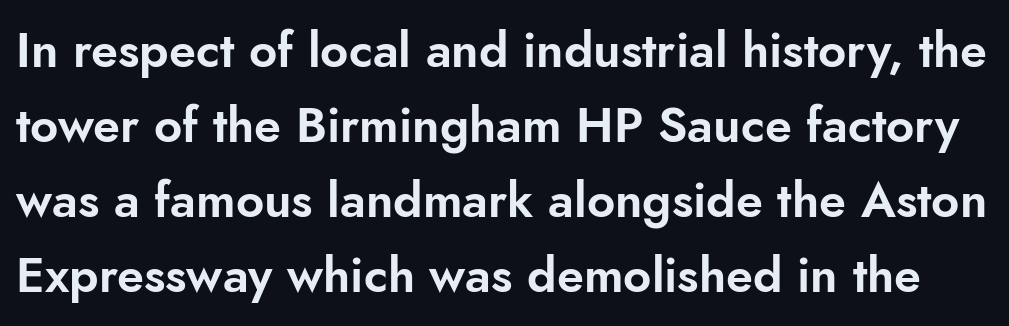
Vertically, the passage feels balanced, rows spaced as you'd expect. The area under the type is left untouched. Is the letter spacing exaggerated? No — it looks like the ordinary default. You can tell from the bare stems that sans-serif type was used. Ordinary non-slanted type is in use.
